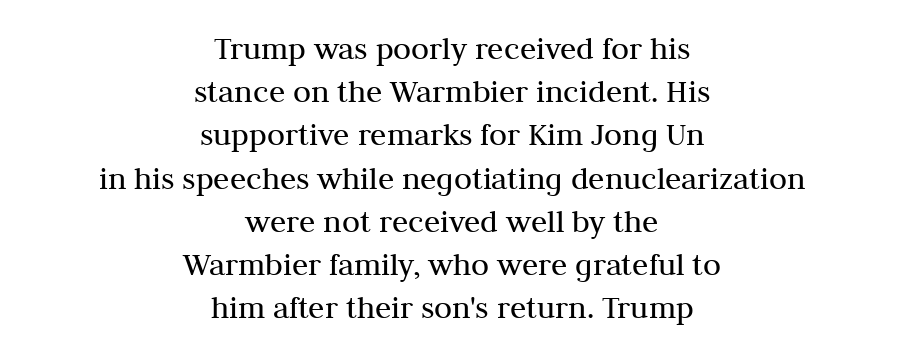
The image shows 33 px regular-weight serif type, upright; set centered, normal line spacing (1.31x), normal letter spacing, not underlined; medium stroke contrast and a medium x-height.
